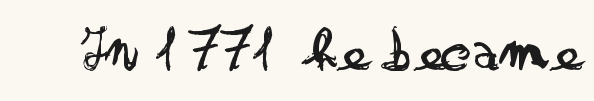
The image shows 65 px regular-weight, wide sans-serif type, upright; set normal letter spacing, not underlined; low stroke contrast and a small x-height.
